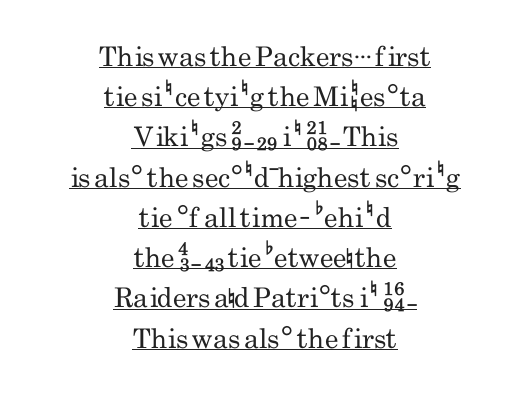
{"italic": "no", "bold": "no", "underline": "yes", "align": "center", "line_spacing": "normal", "line_spacing_ratio": 1.49, "letter_spacing": "normal", "letter_spacing_em": 0.0, "glyph_px": 27}
